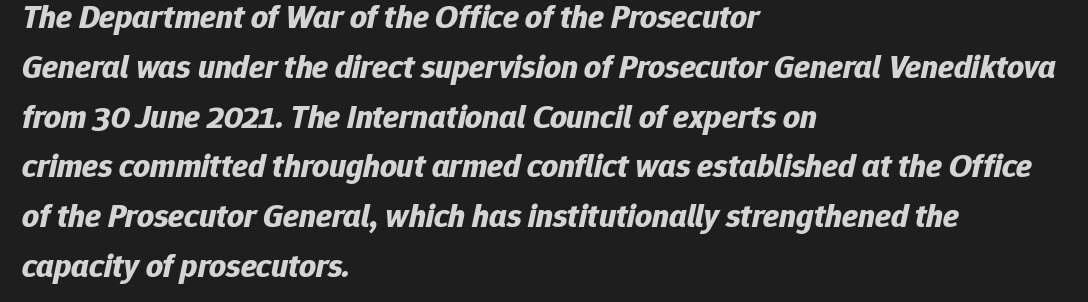
{"italic": "yes", "lean": "right", "slant_degrees": 12, "bold": "yes", "weight": "bold", "width": "normal", "stroke_contrast": "low", "x_height": "medium", "monospaced": "no", "underline": "no", "align": "left", "line_spacing": "normal", "line_spacing_ratio": 1.51, "letter_spacing": "normal", "letter_spacing_em": 0.0, "glyph_px": 33}
